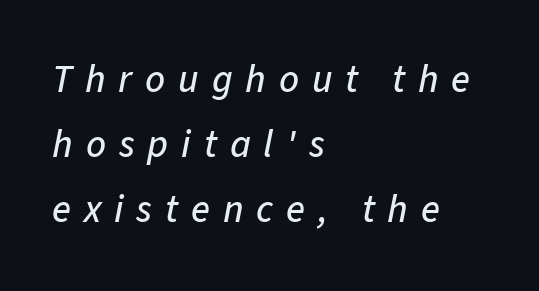
Posture: slanted. Note the varied advance widths — an 'i' is clearly narrower than an 'm'. Successive baselines arrive at the customary interval. The gaps between neighbouring characters are conspicuously large. Nobody drew a line under any word here. The text block is weighted toward the left margin, trailing off unevenly rightward.
